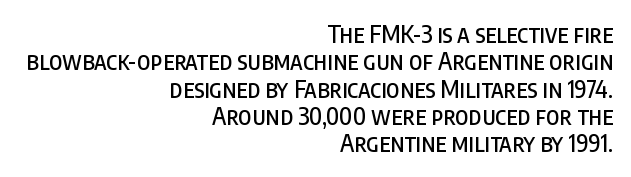
{"italic": "no", "underline": "no", "align": "right", "line_spacing": "tight", "line_spacing_ratio": 1.14, "letter_spacing": "normal", "letter_spacing_em": 0.0, "glyph_px": 24}
